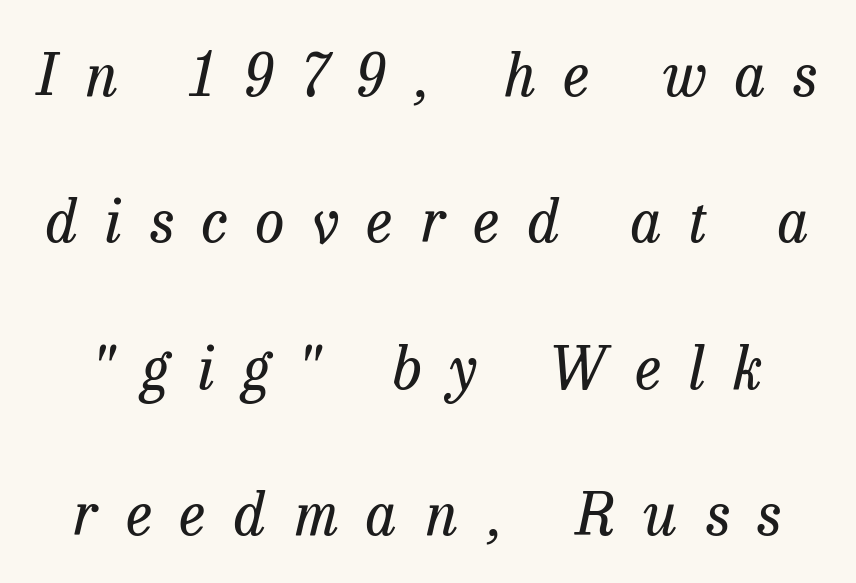
Q: Is the text bold? A: No.
Q: Is the text italic (slanted)? A: Yes, it leans right by about 13 degrees.
Q: Is the typeface a serif or a sans-serif typeface? A: Serif.
Q: Is the text underlined? A: No.
Q: Is the spacing between letters normal or unusually wide? A: Unusually wide.
Q: Is the spacing between lines tight, normal or loose? A: Loose.
Q: Width (condensed, normal, or wide)? A: Normal.
Q: Stroke contrast? A: Low.
Q: x-height? A: Medium.
Q: Monospaced? A: No.
